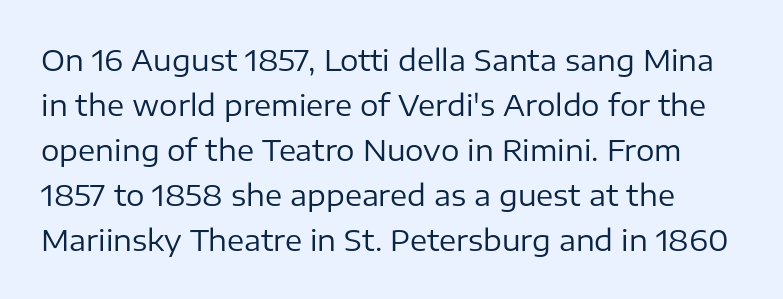
Q: Is the text bold? A: No.
Q: Is the text italic (slanted)? A: No, it is upright.
Q: Is the typeface a serif or a sans-serif typeface? A: Sans-serif.
Q: Is the text underlined? A: No.
Q: Is the spacing between letters normal or unusually wide? A: Normal.
Q: Is the spacing between lines tight, normal or loose? A: Normal.
Q: Width (condensed, normal, or wide)? A: Normal.
Q: Stroke contrast? A: Low.
Q: x-height? A: Medium.
Q: Monospaced? A: No.
